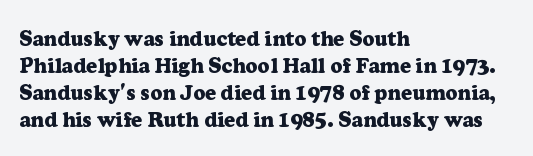
{"italic": "no", "bold": "yes", "underline": "no", "align": "left", "line_spacing": "normal", "line_spacing_ratio": 1.29, "letter_spacing": "normal", "letter_spacing_em": 0.0, "glyph_px": 21}
